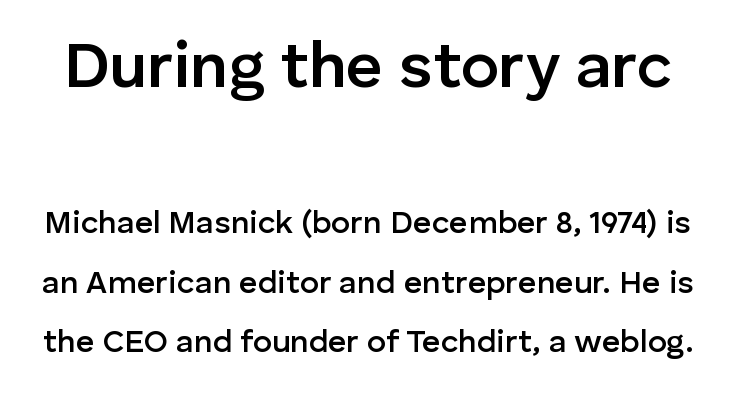
Q: Is the text bold? A: Semi-bold.
Q: Is the text italic (slanted)? A: No, it is upright.
Q: Is the typeface a serif or a sans-serif typeface? A: Sans-serif.
Q: Is the text underlined? A: No.
Q: Is the spacing between letters normal or unusually wide? A: Normal.
Q: Which block of text is set in a larger size, the first (top) or the second (bottom)? A: The first (top) one.
Q: Width (condensed, normal, or wide)? A: Normal.
Q: Stroke contrast? A: Low.
Q: x-height? A: Medium.
Q: Monospaced? A: No.
